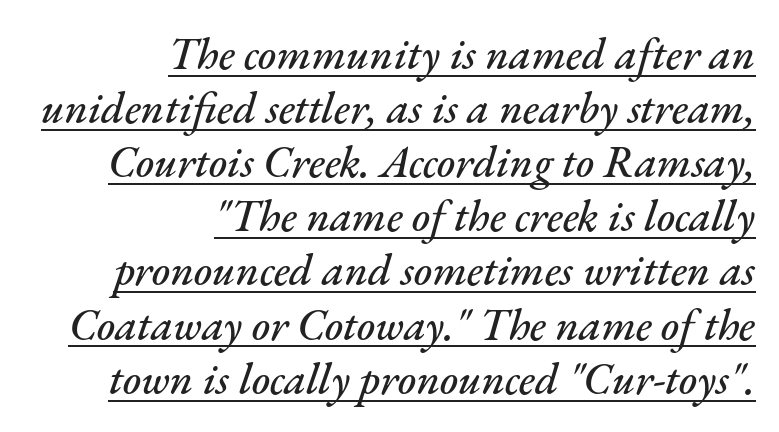
These lines were composed using italics. The typesetter chose a ragged-left arrangement here. Observe the ordinary spacing: letters are neighbours, not strangers. Proportional: the letters do not fall into vertical columns. Check the space under the baseline: a stroke is drawn there.
